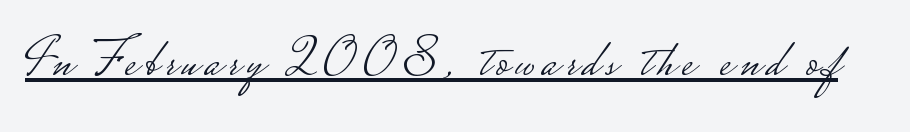
The font family rendered here belongs to the sans-serif group. A typographer would call this underscored text. Think of a printed novel: that variable character pitch is what you see here. Stroke mass is kept to a normal reading level or below.
